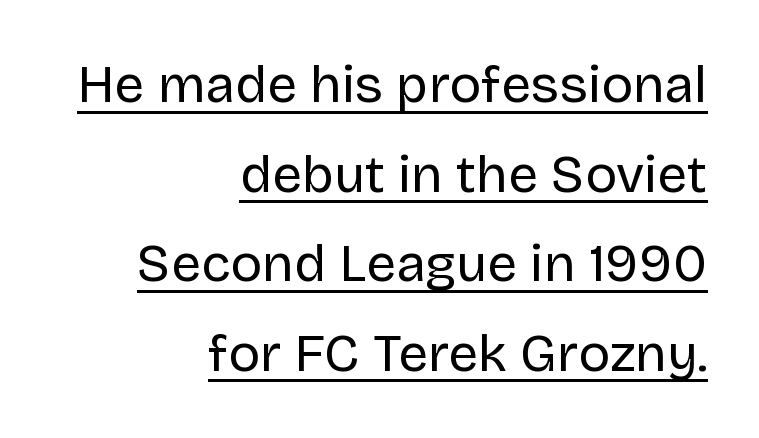
The image shows 53 px regular-weight sans-serif type, upright; set right-aligned, normal line spacing (1.69x), normal letter spacing, underlined; low stroke contrast and a large x-height.
